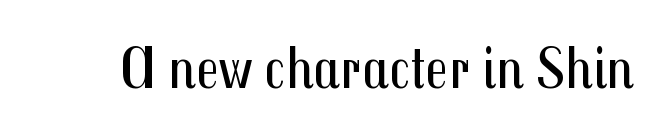
The image shows 61 px regular-weight, condensed sans-serif type, upright; set normal letter spacing, not underlined; medium stroke contrast and a medium x-height.
